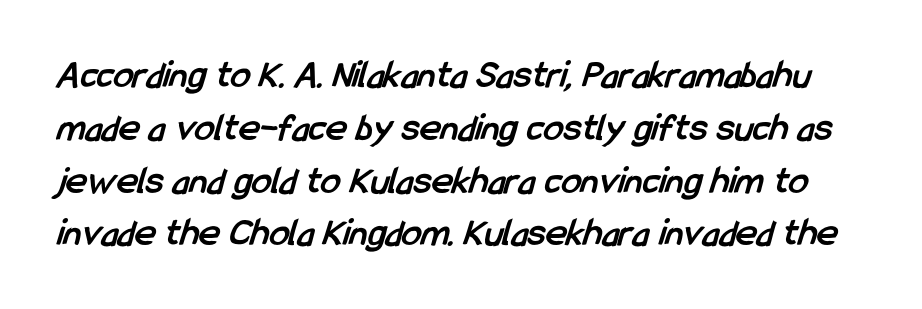
Descenders are the only things crossing below the line. The glyphs have the mass of a bold cut. The letters sit at their default tracking, neither squeezed nor spread. The block of text has a typical density, with ordinary space between rows.
